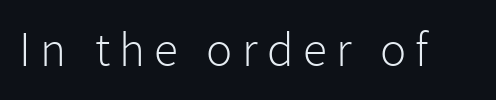
This is the regular roman posture of the typeface. This sample has the flowing, uneven cadence of proportional lettering. Letters rest on an invisible, unmarked baseline. The typeface chosen for these lines omits serifs. No extra ink here — the face is not bold.
